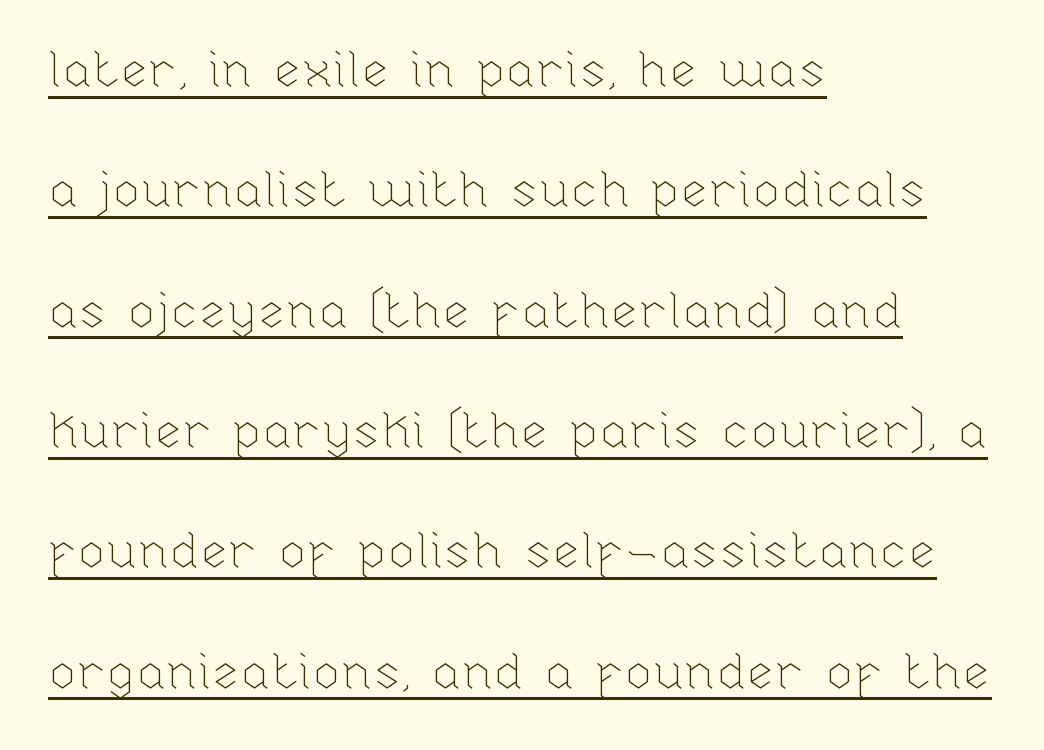
Q: Is the text bold? A: No.
Q: Is the text italic (slanted)? A: No, it is upright.
Q: Is the text underlined? A: Yes.
Q: How is the paragraph aligned? A: Left-aligned.
Q: Is the spacing between letters normal or unusually wide? A: Normal.
Q: Is the spacing between lines tight, normal or loose? A: Loose.
Q: Width (condensed, normal, or wide)? A: Normal.
Q: Stroke contrast? A: Low.
Q: x-height? A: Medium.
Q: Monospaced? A: No.
